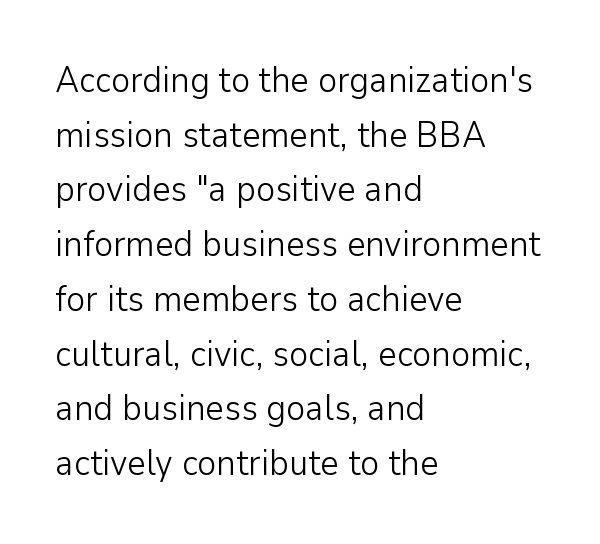
The image shows 36 px light sans-serif type, upright; set left-aligned, normal line spacing (1.52x), normal letter spacing, not underlined; low stroke contrast and a medium x-height.
